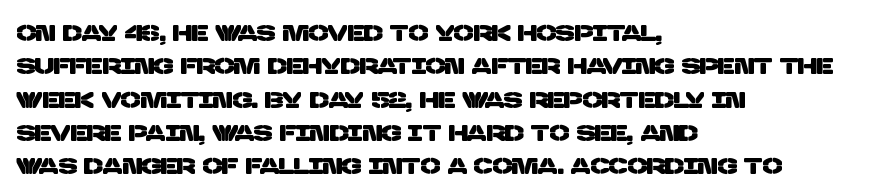
{"underline": "no", "align": "left", "line_spacing": "normal", "line_spacing_ratio": 1.45, "letter_spacing": "normal", "letter_spacing_em": 0.0, "glyph_px": 23}
